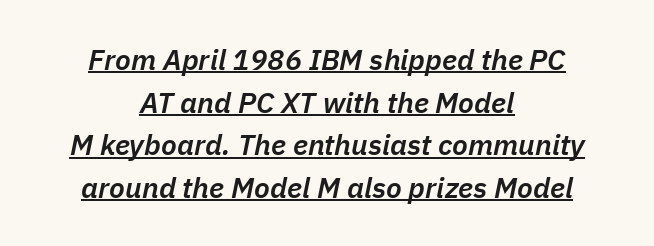
Regular leading. When letters slant like this, we call the style italic. Descenders here cross a horizontal rule under the line. Do the characters align in a grid? No, the font is proportional. The paragraph has two soft edges and a firm central axis. Slightly chunky letters — semibold, I'd say, not full bold.
